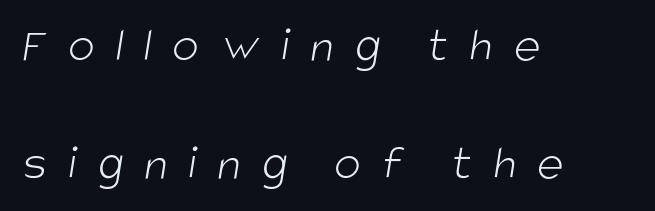
These lines are rendered in a variable-pitch font. To sum up the face: it is a sans, with no serifs. The foot of each line stays bare and open. This sample trades compactness for vertical openness between lines.
